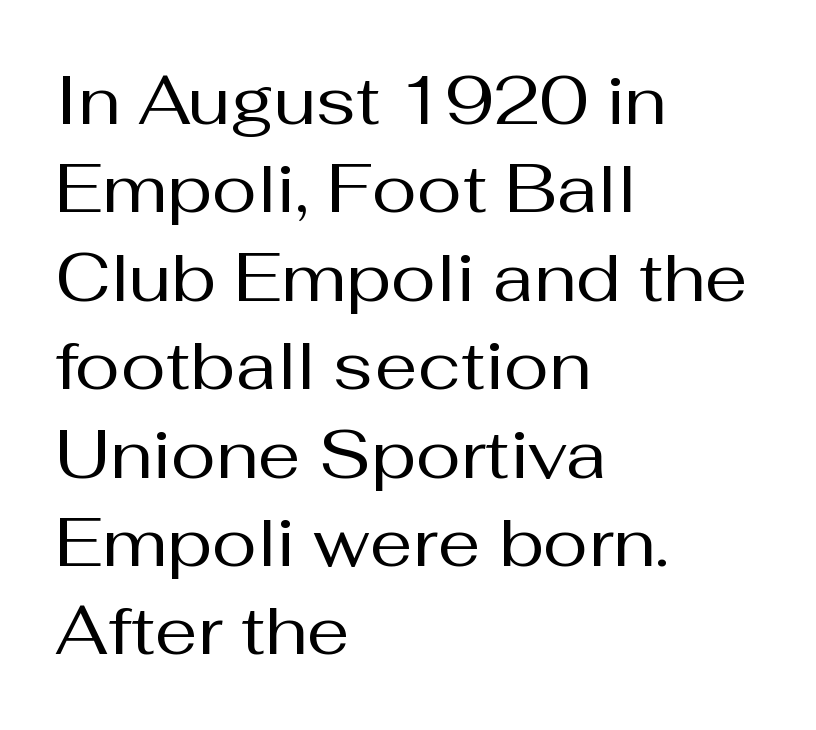
Students, observe: this is what conventionally led text looks like. A sans-serif font was chosen for this passage. Students, note that the glyphs here touch the page at normal intervals. The specimen omits any rule beneath the text block's lines. These lines were composed using upright roman letters. The typesetting does not lean heavy: it is not bold.
